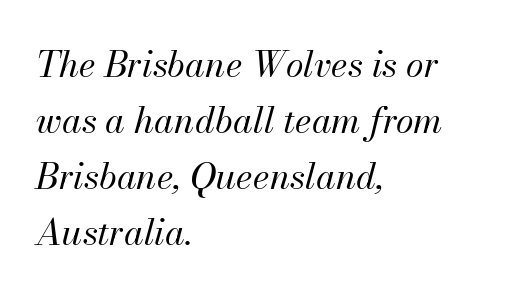
The image shows 36 px regular-weight type, italic (leaning right); set left-aligned, normal line spacing (1.56x), normal letter spacing, not underlined; medium stroke contrast and a small x-height.
